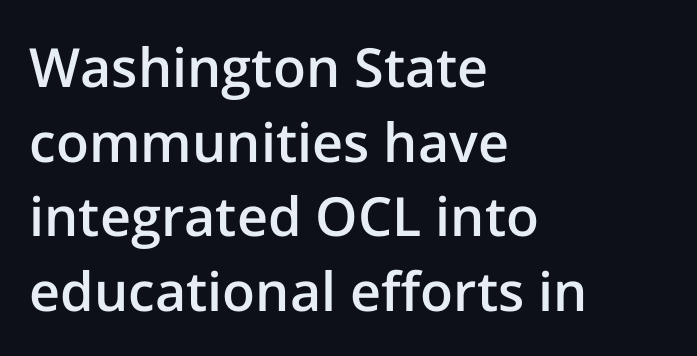
{"serif": "no", "italic": "no", "bold": "semi", "weight": "semibold", "width": "normal", "stroke_contrast": "low", "x_height": "medium", "monospaced": "no", "underline": "no", "align": "left", "line_spacing": "normal", "line_spacing_ratio": 1.38, "letter_spacing": "normal", "letter_spacing_em": 0.0, "glyph_px": 54}
